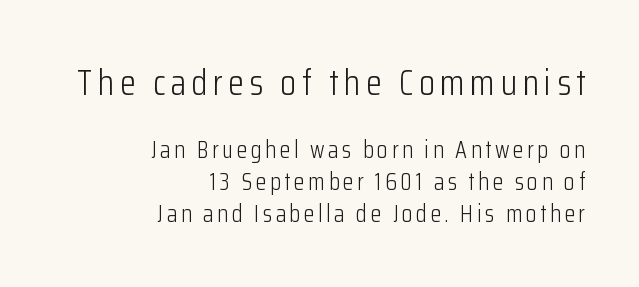
{"serif": "no", "italic": "no", "bold": "no", "weight": "light", "width": "condensed", "stroke_contrast": "low", "x_height": "medium", "monospaced": "no", "underline": "no", "align": "right", "line_spacing": "normal", "line_spacing_ratio": 1.32, "larger_block": "first", "size_ratio": 1.5, "glyph_px": 36}
